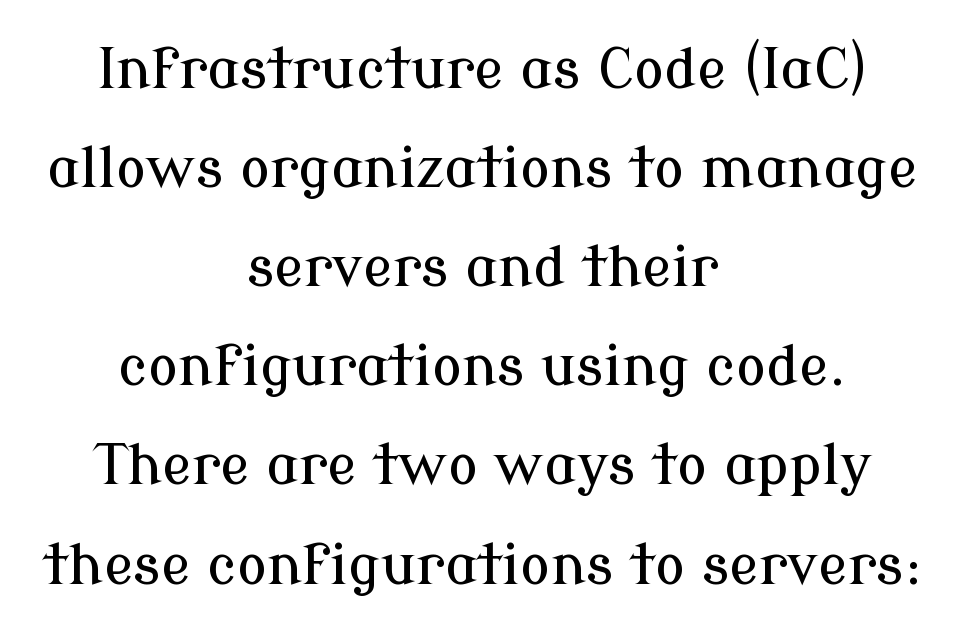
Reading down the block, each line starts at a different indent, mirrored at its end. The passage shown is typeset with a serif family. The baseline area is clear. Do the letters lean? They stand straight. Think of a printed novel: that variable character pitch is what you see here.
